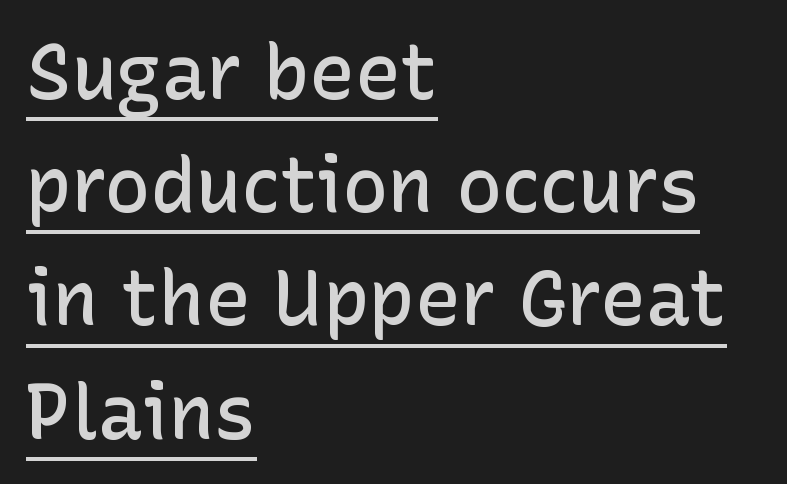
The image shows 76 px semibold sans-serif type, upright; set left-aligned, normal line spacing (1.49x), normal letter spacing, underlined; low stroke contrast and a medium x-height.
